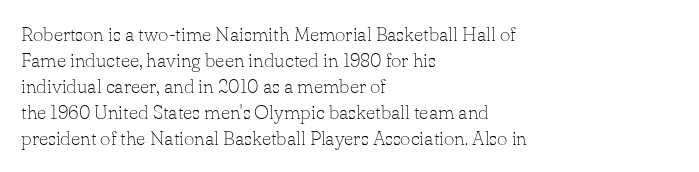
Where is the straight margin? On the left. This sample keeps an unexceptional amount of space between lines. The typesetting does not lean heavy: it is not bold. The gaps between neighbouring characters are ordinary and unremarkable. A clean baseline with only descenders dipping below it.
